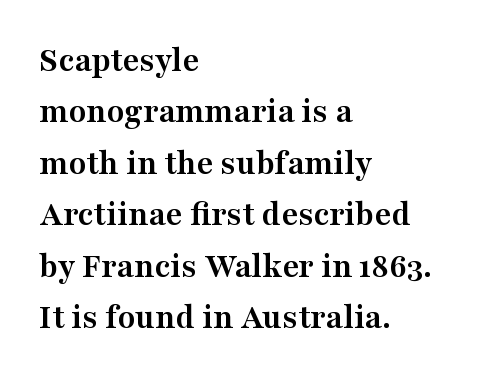
The image shows 36 px semibold, wide serif type, upright; set left-aligned, normal line spacing (1.43x), normal letter spacing, not underlined; medium stroke contrast and a medium x-height.
